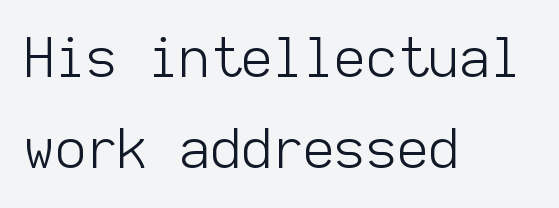
The image shows 54 px light sans-serif type, upright, monospaced; set left-aligned, normal line spacing (1.69x), normal letter spacing, not underlined; low stroke contrast and a medium x-height.
